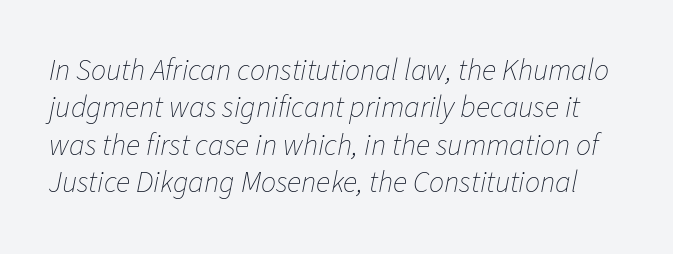
{"italic": "yes", "lean": "right", "slant_degrees": 11, "bold": "no", "weight": "thin", "width": "normal", "stroke_contrast": "low", "x_height": "medium", "monospaced": "no", "underline": "no", "line_spacing": "normal", "line_spacing_ratio": 1.25, "letter_spacing": "normal", "letter_spacing_em": 0.0, "glyph_px": 30}
